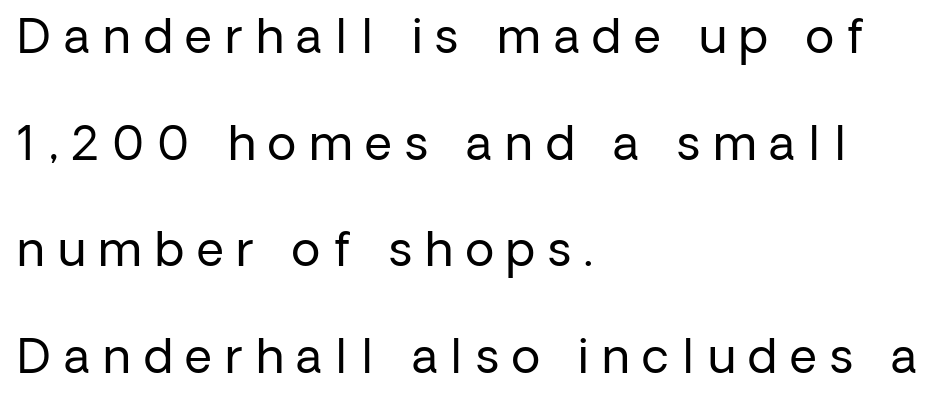
Q: Is the text bold? A: No.
Q: Is the text italic (slanted)? A: No, it is upright.
Q: Is the typeface a serif or a sans-serif typeface? A: Sans-serif.
Q: Is the text underlined? A: No.
Q: How is the paragraph aligned? A: Left-aligned.
Q: Is the spacing between letters normal or unusually wide? A: Unusually wide.
Q: Is the spacing between lines tight, normal or loose? A: Loose.
Q: Width (condensed, normal, or wide)? A: Normal.
Q: Stroke contrast? A: Low.
Q: x-height? A: Medium.
Q: Monospaced? A: No.
